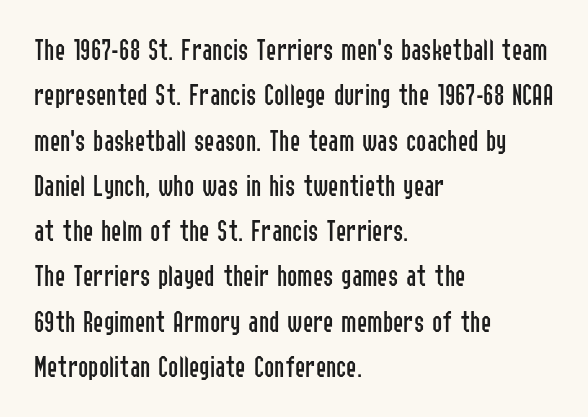
Leading: standard. The rendering shows plain stroke endings on the letterforms — a sans-serif design. A bare baseline throughout the passage. The compositor pushed each line to the left boundary. The lettering holds an erect, upright posture throughout. The face used here is proportionally spaced, like ordinary book or web type.
